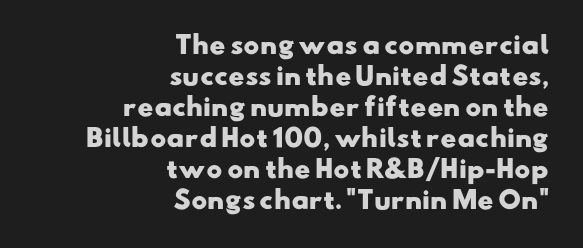
{"bold": "yes", "underline": "no", "align": "right", "line_spacing": "normal", "line_spacing_ratio": 1.29, "letter_spacing": "normal", "letter_spacing_em": 0.0, "glyph_px": 24}
